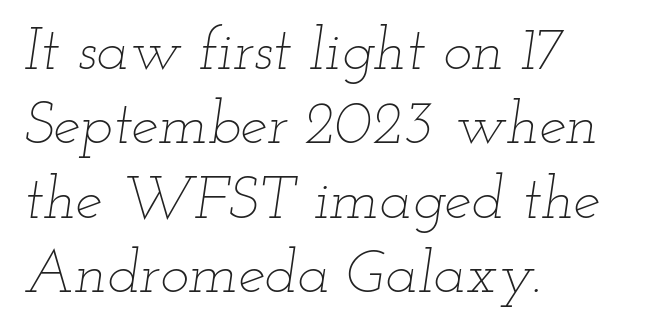
Q: Is the text bold? A: No.
Q: Is the text italic (slanted)? A: Yes, it leans right by about 12 degrees.
Q: Is the text underlined? A: No.
Q: How is the paragraph aligned? A: Left-aligned.
Q: Is the spacing between letters normal or unusually wide? A: Normal.
Q: Width (condensed, normal, or wide)? A: Wide.
Q: Stroke contrast? A: Low.
Q: x-height? A: Small.
Q: Monospaced? A: No.
